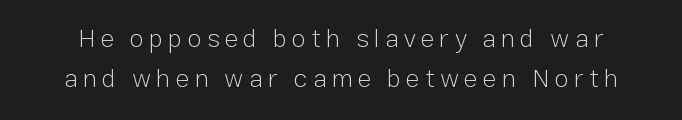
{"italic": "no", "bold": "no", "underline": "no", "line_spacing": "normal", "line_spacing_ratio": 1.54, "letter_spacing": "wide", "letter_spacing_em": 0.2, "glyph_px": 26}
